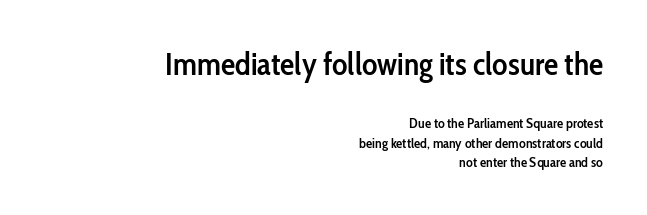
Q: Is the text bold? A: Semi-bold.
Q: Is the text italic (slanted)? A: No, it is upright.
Q: Is the typeface a serif or a sans-serif typeface? A: Sans-serif.
Q: Is the text underlined? A: No.
Q: How is the paragraph aligned? A: Right-aligned.
Q: Is the spacing between letters normal or unusually wide? A: Normal.
Q: Is the spacing between lines tight, normal or loose? A: Normal.
Q: Which block of text is set in a larger size, the first (top) or the second (bottom)? A: The first (top) one.
Q: Width (condensed, normal, or wide)? A: Condensed.
Q: Stroke contrast? A: Low.
Q: x-height? A: Medium.
Q: Monospaced? A: No.
